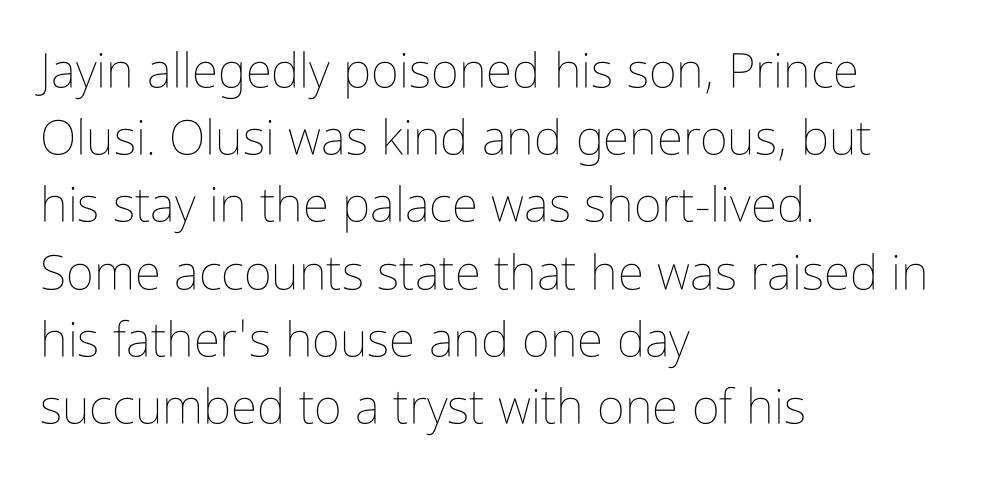
Each word holds together tightly as a unit, with standard inter-letter gaps. Do the letters lean? They stand straight. Leading: standard. Glance below the letters and you will spot only blank space.
